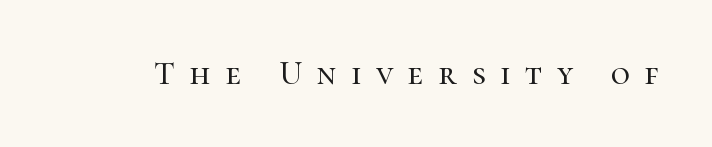
The lettering stays uniformly vertical, giving the passage a roman look. Check where the strokes stop: tiny serifs finish them off. Honestly, there is no underline to notice here at all. Each letter keeps its own natural width here, so spacing adapts to shape.
